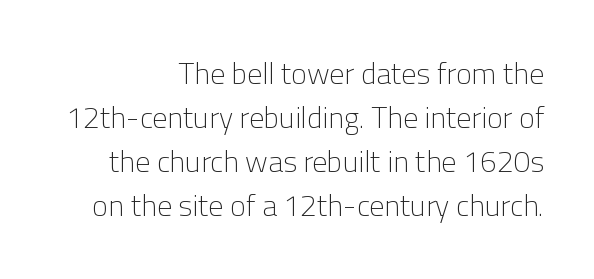
{"serif": "no", "italic": "no", "bold": "no", "weight": "light", "width": "normal", "stroke_contrast": "low", "x_height": "medium", "monospaced": "no", "underline": "no", "align": "right", "line_spacing": "normal", "line_spacing_ratio": 1.47, "letter_spacing": "normal", "letter_spacing_em": 0.0, "glyph_px": 30}
